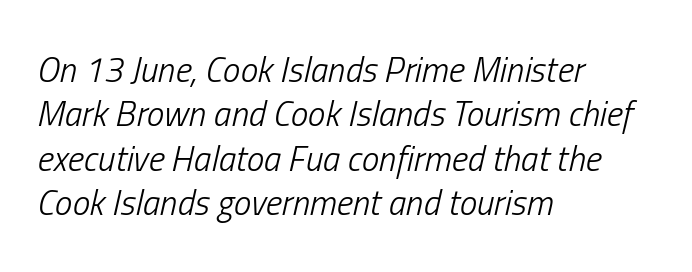
Q: Is the text bold? A: No.
Q: Is the text italic (slanted)? A: Yes, it leans right by about 13 degrees.
Q: Is the text underlined? A: No.
Q: How is the paragraph aligned? A: Left-aligned.
Q: Is the spacing between letters normal or unusually wide? A: Normal.
Q: Is the spacing between lines tight, normal or loose? A: Normal.
Q: Width (condensed, normal, or wide)? A: Condensed.
Q: Stroke contrast? A: Low.
Q: x-height? A: Medium.
Q: Monospaced? A: No.
